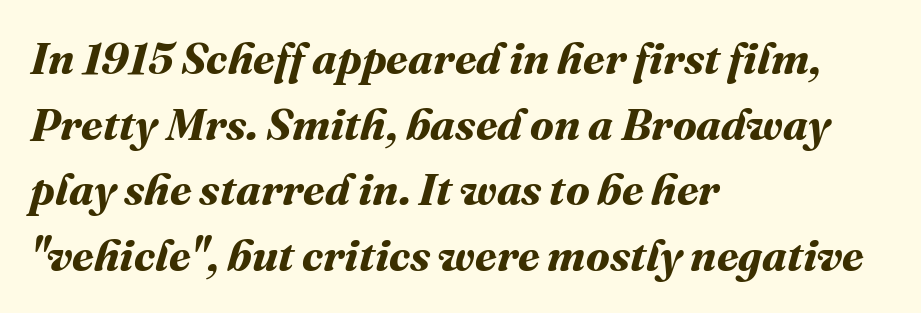
Q: Is the text bold? A: Yes.
Q: Is the text underlined? A: No.
Q: How is the paragraph aligned? A: Left-aligned.
Q: Is the spacing between letters normal or unusually wide? A: Normal.
Q: Is the spacing between lines tight, normal or loose? A: Normal.
Q: Width (condensed, normal, or wide)? A: Normal.
Q: Stroke contrast? A: Medium.
Q: x-height? A: Medium.
Q: Monospaced? A: No.
